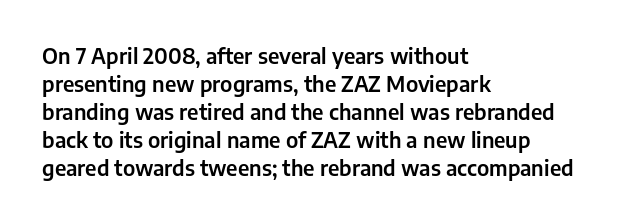
Q: Is the text italic (slanted)? A: No, it is upright.
Q: Is the text underlined? A: No.
Q: How is the paragraph aligned? A: Left-aligned.
Q: Is the spacing between letters normal or unusually wide? A: Normal.
Q: Is the spacing between lines tight, normal or loose? A: Normal.
